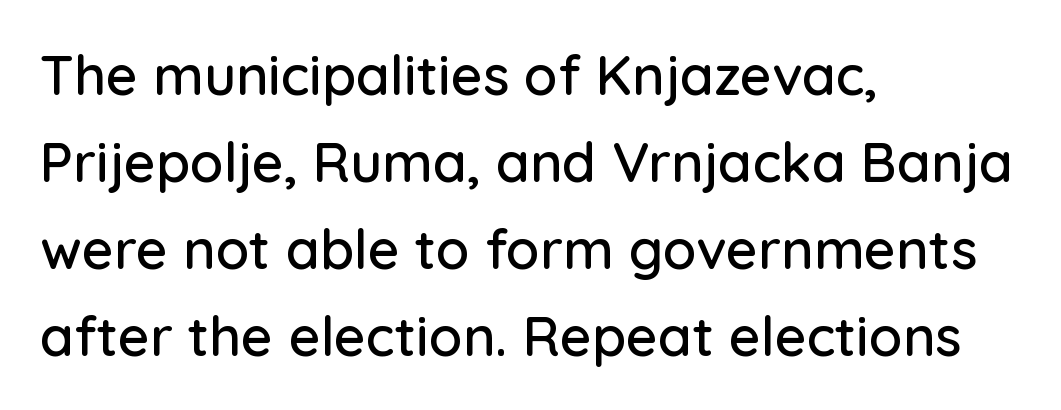
Q: Is the text italic (slanted)? A: No, it is upright.
Q: Is the typeface a serif or a sans-serif typeface? A: Sans-serif.
Q: Is the text underlined? A: No.
Q: How is the paragraph aligned? A: Left-aligned.
Q: Is the spacing between letters normal or unusually wide? A: Normal.
Q: Is the spacing between lines tight, normal or loose? A: Normal.
Q: Width (condensed, normal, or wide)? A: Normal.
Q: Stroke contrast? A: Low.
Q: x-height? A: Medium.
Q: Monospaced? A: No.
